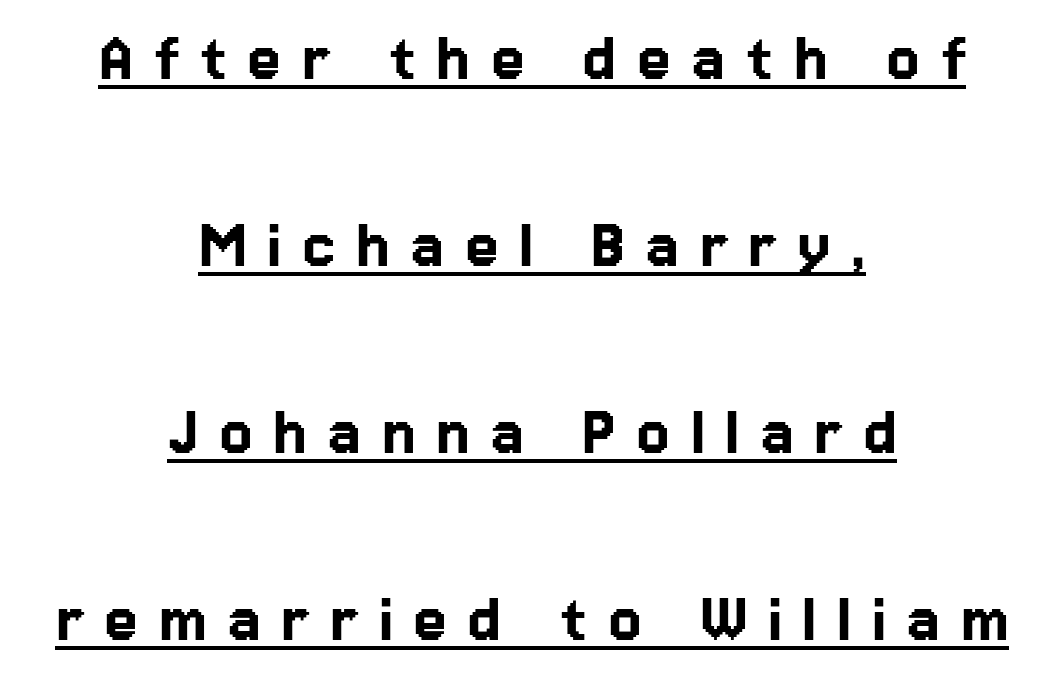
Q: Is the text italic (slanted)? A: No, it is upright.
Q: Is the typeface a serif or a sans-serif typeface? A: Sans-serif.
Q: Is the text underlined? A: Yes.
Q: How is the paragraph aligned? A: Centered.
Q: Is the spacing between letters normal or unusually wide? A: Unusually wide.
Q: Is the spacing between lines tight, normal or loose? A: Loose.
Q: Width (condensed, normal, or wide)? A: Normal.
Q: Stroke contrast? A: Low.
Q: x-height? A: Medium.
Q: Monospaced? A: No.
